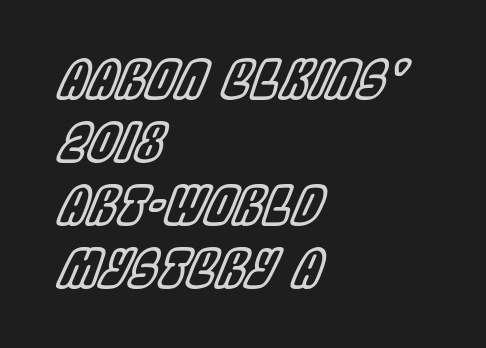
{"italic": "yes", "lean": "right", "slant_degrees": 22, "width": "condensed", "x_height": "large", "monospaced": "no", "underline": "no", "align": "left", "line_spacing_ratio": 1.21, "letter_spacing": "normal", "letter_spacing_em": 0.0, "glyph_px": 52}
